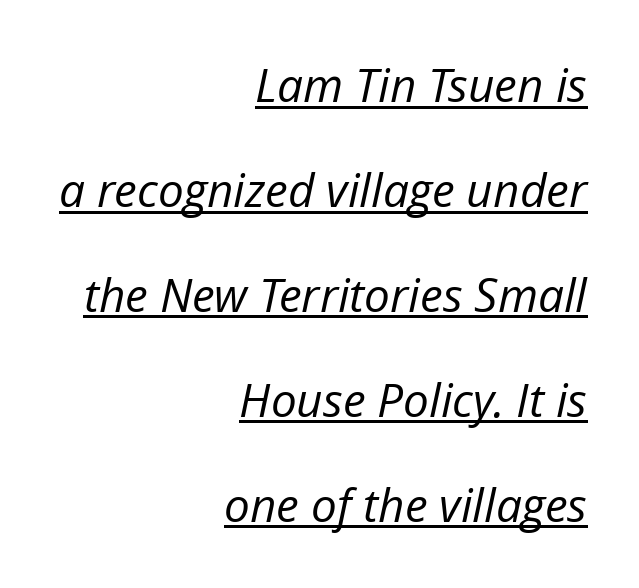
The image shows 46 px regular-weight type, italic (leaning right); set right-aligned, loose line spacing (2.28x), normal letter spacing, underlined; low stroke contrast and a medium x-height.
